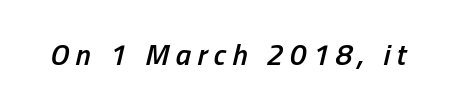
{"italic": "yes", "lean": "right", "slant_degrees": 13, "bold": "semi", "weight": "semibold", "width": "condensed", "stroke_contrast": "low", "x_height": "medium", "monospaced": "no", "underline": "no", "letter_spacing": "wide", "letter_spacing_em": 0.21, "glyph_px": 30}
